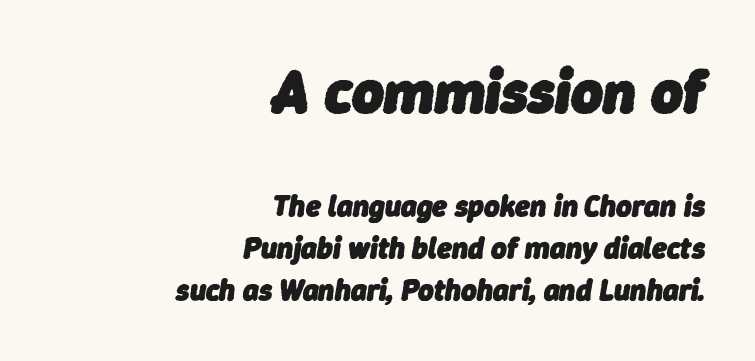
Q: Is the text bold? A: Yes.
Q: Is the text italic (slanted)? A: Yes, it leans right by about 9 degrees.
Q: Is the text underlined? A: No.
Q: How is the paragraph aligned? A: Right-aligned.
Q: Is the spacing between letters normal or unusually wide? A: Normal.
Q: Is the spacing between lines tight, normal or loose? A: Normal.
Q: Which block of text is set in a larger size, the first (top) or the second (bottom)? A: The first (top) one.
Q: Width (condensed, normal, or wide)? A: Normal.
Q: Stroke contrast? A: Low.
Q: x-height? A: Medium.
Q: Monospaced? A: No.
